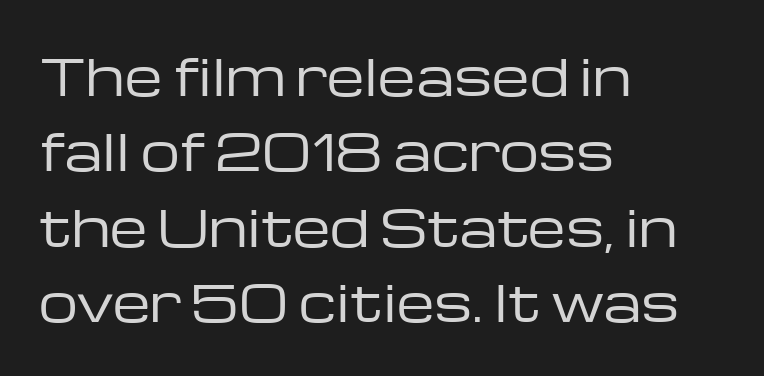
{"serif": "no", "italic": "no", "bold": "no", "weight": "regular", "width": "wide", "stroke_contrast": "low", "x_height": "medium", "monospaced": "no", "underline": "no", "align": "left", "line_spacing": "normal", "line_spacing_ratio": 1.54, "letter_spacing": "normal", "letter_spacing_em": 0.0, "glyph_px": 49}
